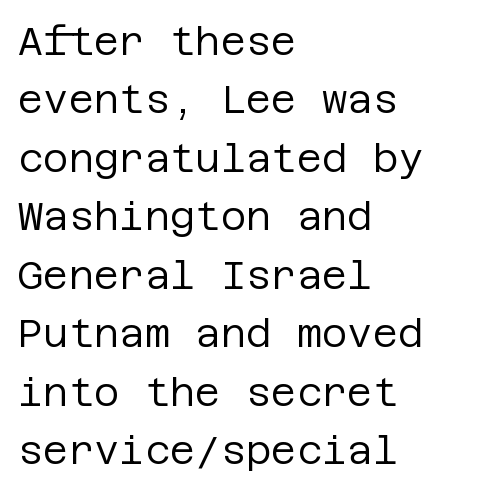
{"serif": "no", "italic": "no", "bold": "no", "weight": "regular", "width": "normal", "stroke_contrast": "low", "x_height": "large", "underline": "no", "align": "left", "line_spacing": "normal", "line_spacing_ratio": 1.5, "letter_spacing": "normal", "letter_spacing_em": 0.0, "glyph_px": 39}
